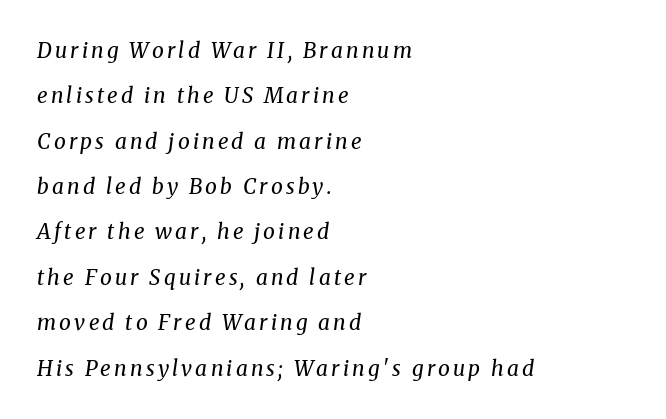
Weight: regular or lighter. Casual observation: everything's shoved over to the left. Whoever set this chose breathing room over compactness in the vertical rhythm. Words float on clear page, feet unadorned.
